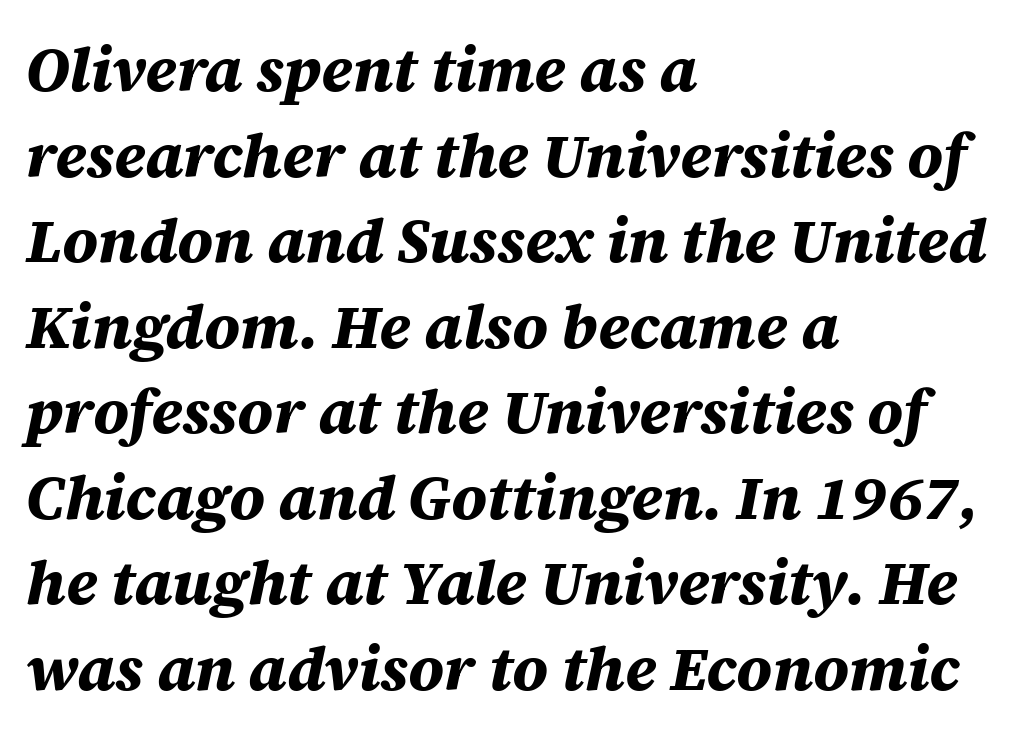
The rendering uses natural spacing where letterforms have individual widths. Horizontal bands of white between lines are of average thickness. The gaps between neighbouring characters are ordinary and unremarkable. Each row of text sits above clean, open space. Does the weight exceed regular? Yes, all the way to bold. The passage shown leans; its letterforms are oblique.
